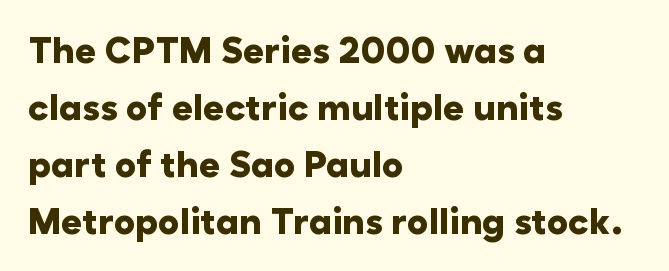
Q: Is the text bold? A: Yes.
Q: Is the text italic (slanted)? A: No, it is upright.
Q: Is the typeface a serif or a sans-serif typeface? A: Sans-serif.
Q: Is the text underlined? A: No.
Q: How is the paragraph aligned? A: Left-aligned.
Q: Is the spacing between letters normal or unusually wide? A: Normal.
Q: Is the spacing between lines tight, normal or loose? A: Normal.
Q: Width (condensed, normal, or wide)? A: Normal.
Q: Stroke contrast? A: Low.
Q: x-height? A: Medium.
Q: Monospaced? A: No.
